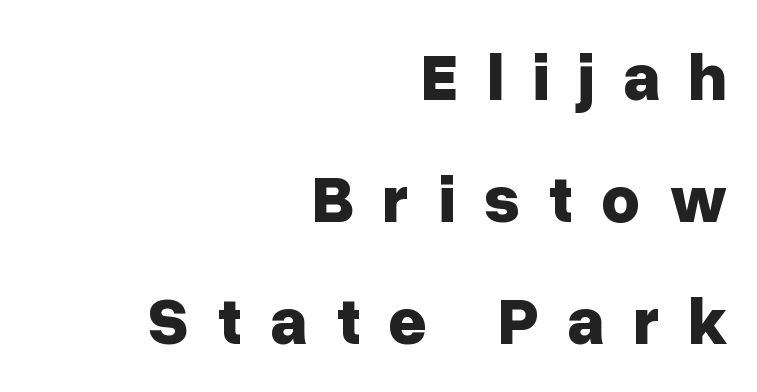
Style check: upright. The passage shown has open, widely tracked lettering throughout. Here the designer chose a conventional face with non-uniform glyph widths. Teacher's note: observe the even right margin — that is flush-right alignment.
